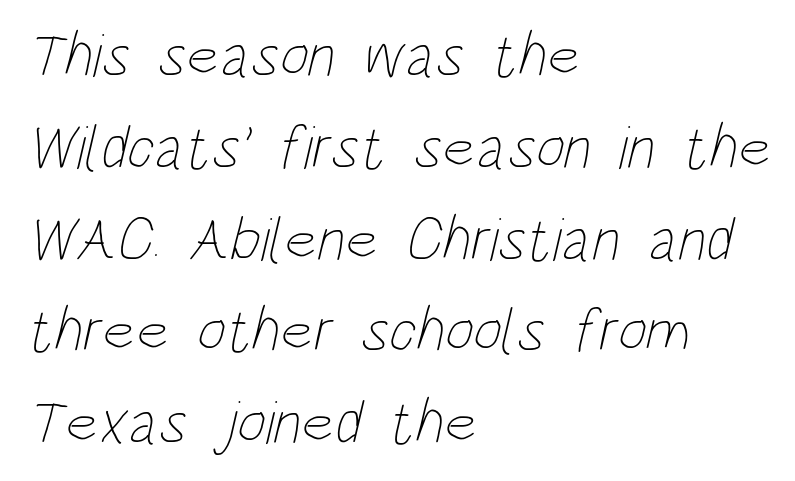
{"bold": "no", "weight": "thin", "width": "condensed", "stroke_contrast": "low", "x_height": "large", "monospaced": "no", "underline": "no", "align": "left", "line_spacing": "normal", "line_spacing_ratio": 1.48, "letter_spacing": "normal", "letter_spacing_em": 0.0, "glyph_px": 62}
